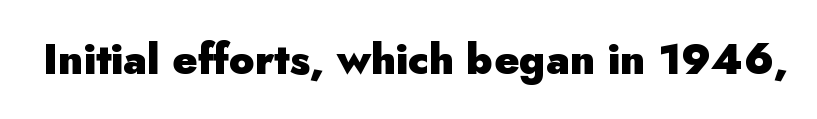
Check where the strokes stop: nothing finishes them off — pure sans. Typographic density is high because the face is bold. The specimen reads as upright at a glance. Quick note: underline off. Note the varied advance widths — an 'i' is clearly narrower than an 'm'.
